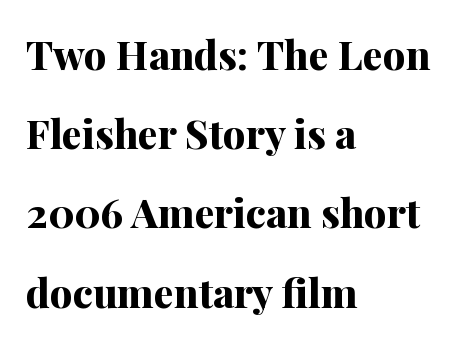
Typographically, this falls in the serif category. Do the letters lean? They stand straight. Each letter keeps its own natural width here, so spacing adapts to shape. The strokes are fattened all the way to bold. Clear beneath every line of the passage. Notice how the passage keeps a crisp vertical edge on the left only.
